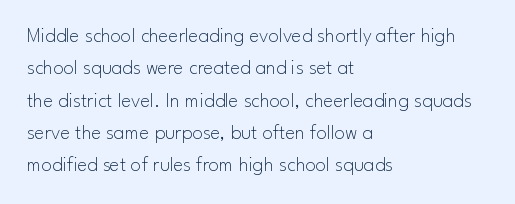
Words float on clear page, feet unadorned. Letters have the restrained weight of plain body copy at most. Horizontal alignment here is leftward, the default for most running prose. Whoever set this chose a conventional vertical rhythm. This sample uses an upright cut, with every glyph sitting square on the baseline.
